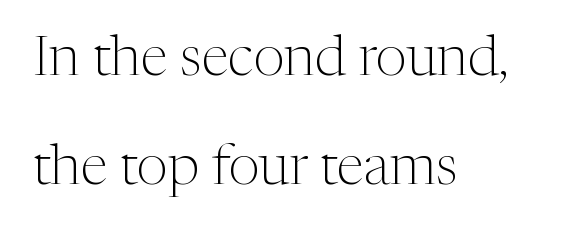
Q: Is the text bold? A: No.
Q: Is the text italic (slanted)? A: No, it is upright.
Q: Is the typeface a serif or a sans-serif typeface? A: Serif.
Q: Is the text underlined? A: No.
Q: How is the paragraph aligned? A: Left-aligned.
Q: Is the spacing between letters normal or unusually wide? A: Normal.
Q: Is the spacing between lines tight, normal or loose? A: Loose.
Q: Width (condensed, normal, or wide)? A: Normal.
Q: Stroke contrast? A: Medium.
Q: x-height? A: Medium.
Q: Monospaced? A: No.
